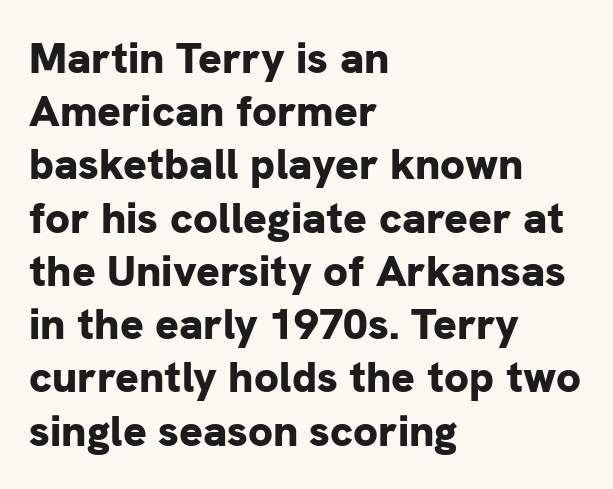
The image shows 44 px bold sans-serif type, upright; set left-aligned, line spacing 1.21x, normal letter spacing, not underlined; low stroke contrast and a medium x-height.
